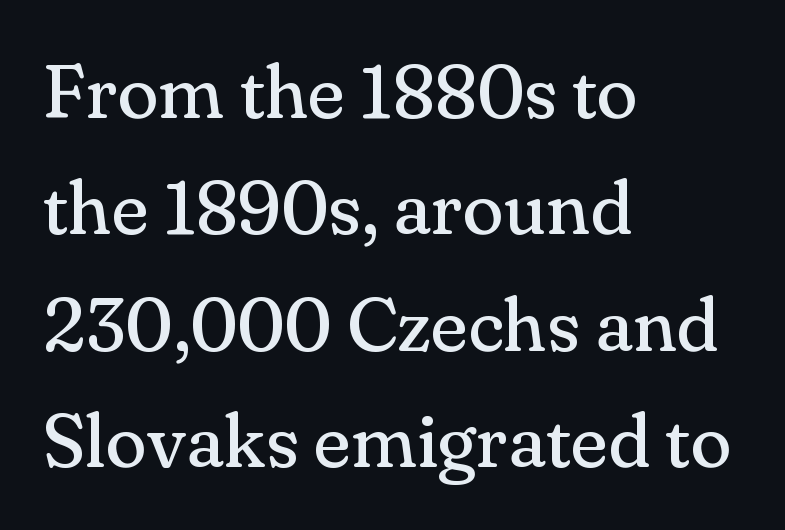
{"serif": "yes", "italic": "no", "bold": "no", "weight": "regular", "width": "normal", "stroke_contrast": "medium", "x_height": "small", "monospaced": "no", "underline": "no", "align": "left", "line_spacing": "normal", "line_spacing_ratio": 1.53, "letter_spacing": "normal", "letter_spacing_em": 0.0, "glyph_px": 76}
